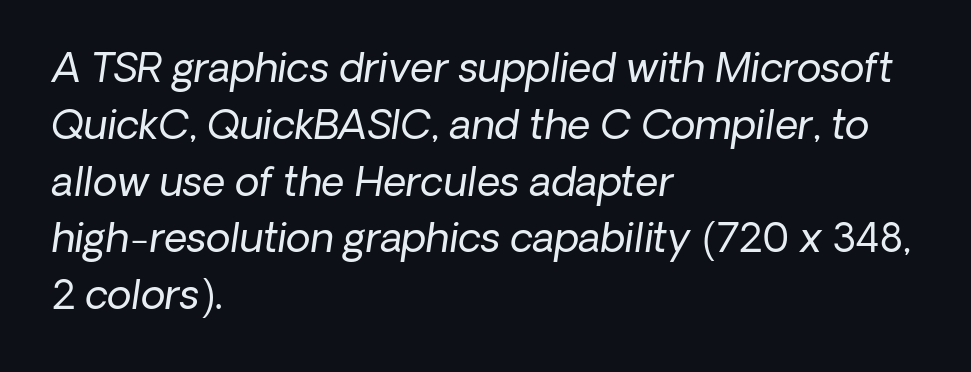
Q: Is the text bold? A: No.
Q: Is the text italic (slanted)? A: Yes, it leans right by about 8 degrees.
Q: Is the text underlined? A: No.
Q: How is the paragraph aligned? A: Left-aligned.
Q: Is the spacing between letters normal or unusually wide? A: Normal.
Q: Is the spacing between lines tight, normal or loose? A: Normal.
Q: Width (condensed, normal, or wide)? A: Normal.
Q: Stroke contrast? A: Low.
Q: x-height? A: Medium.
Q: Monospaced? A: No.
